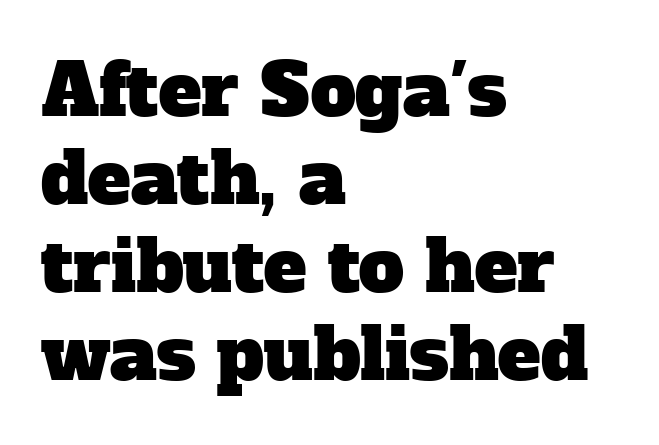
A clean baseline with only descenders dipping below it. The passage shown is typed in a proportional face where columns would drift. The compositor pushed each line to the left boundary. The typeface chosen for these lines features serifs. The type is set solid horizontally, with unmodified tracking.
